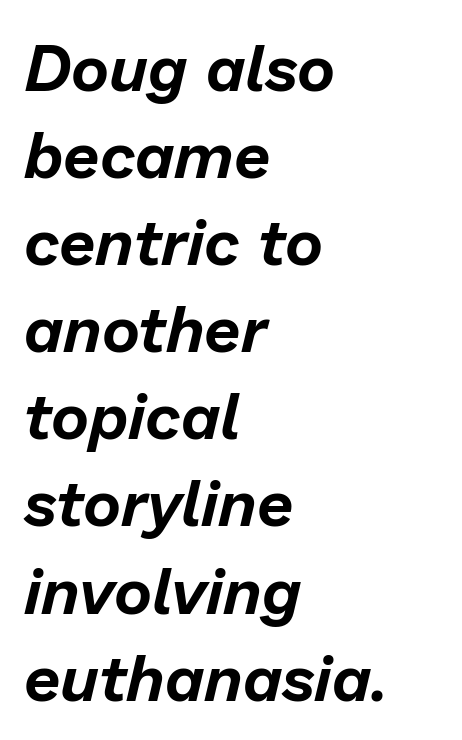
Q: Is the text italic (slanted)? A: Yes, it leans right by about 13 degrees.
Q: Is the text underlined? A: No.
Q: How is the paragraph aligned? A: Left-aligned.
Q: Is the spacing between letters normal or unusually wide? A: Normal.
Q: Is the spacing between lines tight, normal or loose? A: Normal.
Q: Width (condensed, normal, or wide)? A: Normal.
Q: Stroke contrast? A: Low.
Q: x-height? A: Medium.
Q: Monospaced? A: No.
